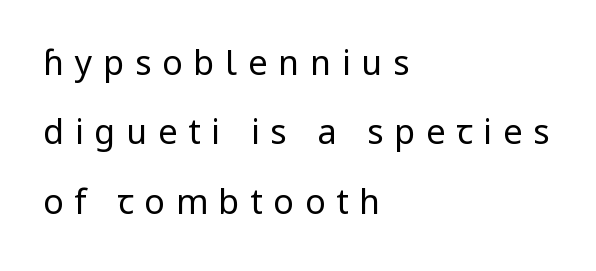
Q: Is the text bold? A: No.
Q: Is the text italic (slanted)? A: No, it is upright.
Q: Is the typeface a serif or a sans-serif typeface? A: Sans-serif.
Q: Is the text underlined? A: No.
Q: How is the paragraph aligned? A: Left-aligned.
Q: Is the spacing between letters normal or unusually wide? A: Unusually wide.
Q: Is the spacing between lines tight, normal or loose? A: Loose.
Q: Width (condensed, normal, or wide)? A: Normal.
Q: Stroke contrast? A: Low.
Q: x-height? A: Medium.
Q: Monospaced? A: No.
